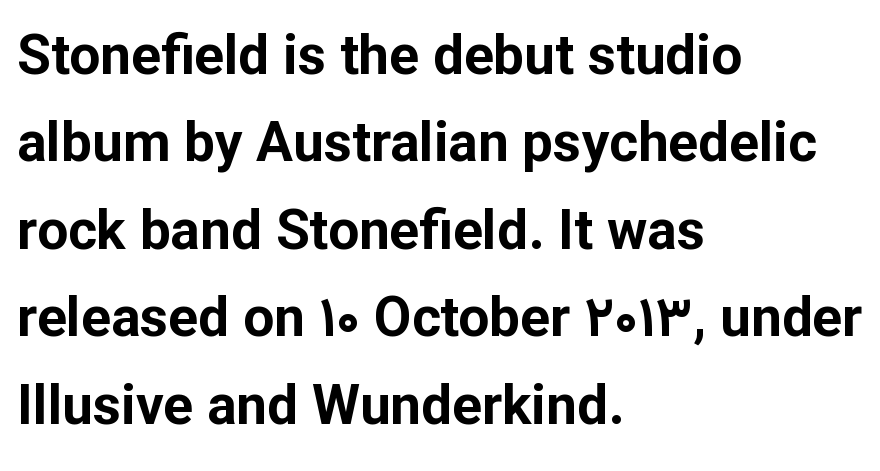
The image shows 55 px bold sans-serif type, upright; set left-aligned, normal line spacing (1.59x), normal letter spacing, not underlined; low stroke contrast and a medium x-height.
